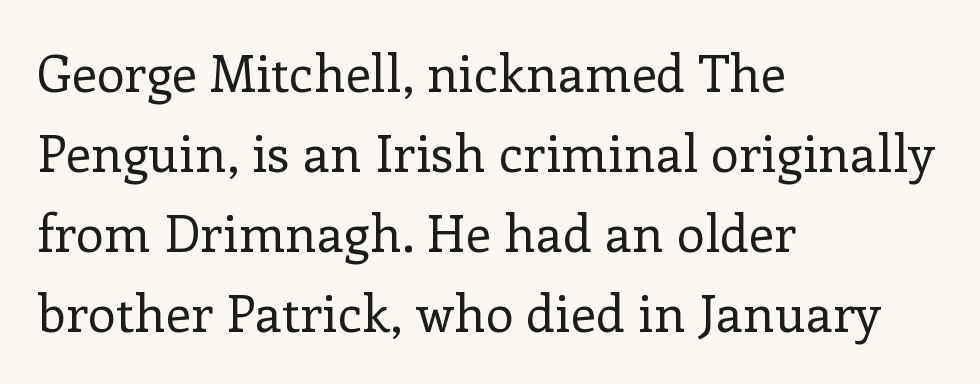
There is no visible air inserted between adjacent glyphs. The passage shown is typed in a proportional face where columns would drift. Weight: in the light-to-regular range. Upright lettering throughout. Old-style or modern, the face here clearly has serifs. The strip under each line holds only bare page.
